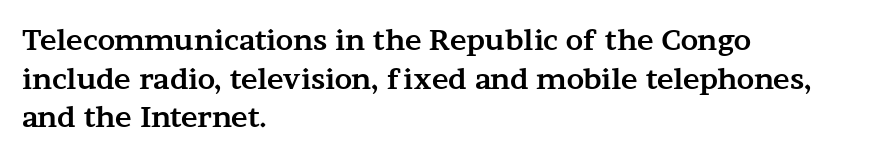
Q: Is the text bold? A: Yes.
Q: Is the text italic (slanted)? A: No, it is upright.
Q: Is the typeface a serif or a sans-serif typeface? A: Serif.
Q: Is the text underlined? A: No.
Q: How is the paragraph aligned? A: Left-aligned.
Q: Is the spacing between letters normal or unusually wide? A: Normal.
Q: Is the spacing between lines tight, normal or loose? A: Normal.
Q: Width (condensed, normal, or wide)? A: Wide.
Q: Stroke contrast? A: Medium.
Q: x-height? A: Medium.
Q: Monospaced? A: No.
